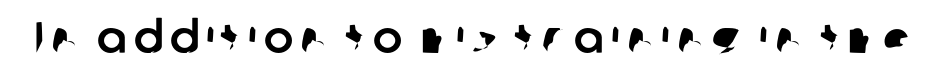
The image shows 44 px sans-serif type; set not underlined; low stroke contrast and a medium x-height.
